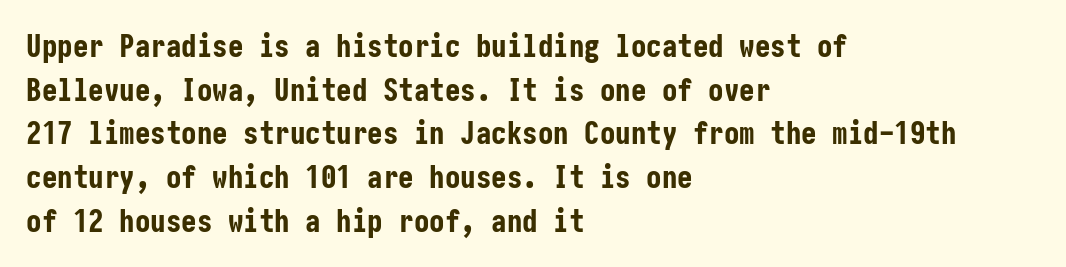
Thick stems and heavy bowls — unmistakably bold. Caption: multi-line text, flush left, ragged right. One glance says typical: line gaps are just what's usual. Just letters on the line, the space beneath them empty. The face used here is rendered with its standard letterfit.
